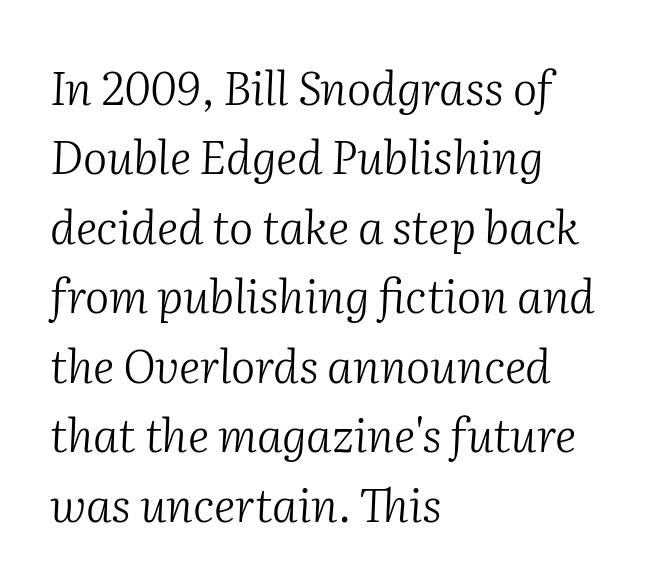
{"serif": "yes", "italic": "yes", "lean": "right", "slant_degrees": 2, "bold": "no", "weight": "light", "width": "normal", "stroke_contrast": "medium", "x_height": "medium", "monospaced": "no", "underline": "no", "align": "left", "line_spacing": "normal", "line_spacing_ratio": 1.51, "letter_spacing": "normal", "letter_spacing_em": 0.0, "glyph_px": 46}
